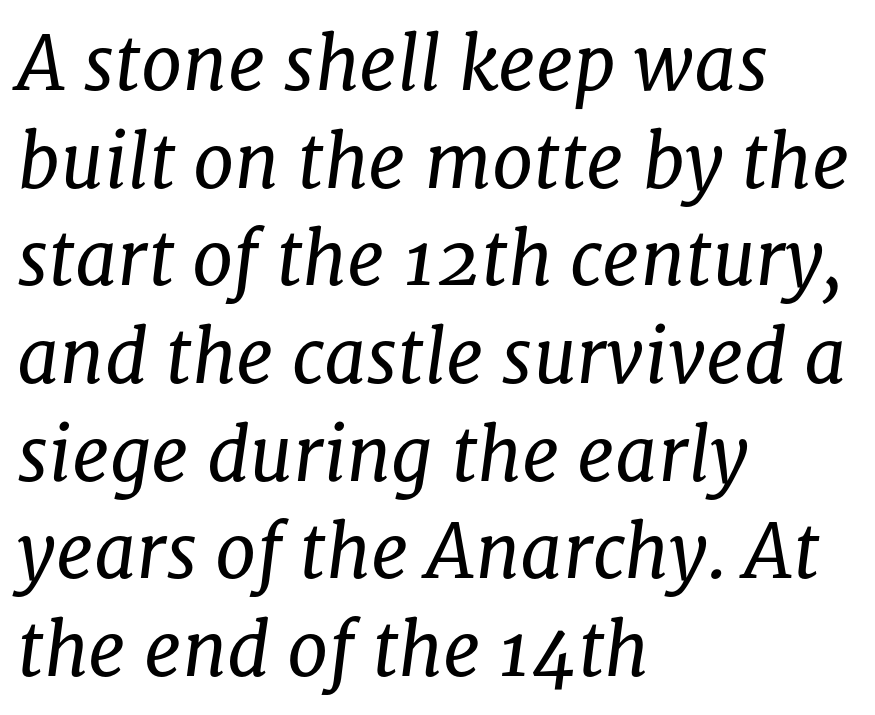
Q: Is the text bold? A: No.
Q: Is the text italic (slanted)? A: Yes, it leans right by about 8 degrees.
Q: Is the typeface a serif or a sans-serif typeface? A: Serif.
Q: Is the text underlined? A: No.
Q: How is the paragraph aligned? A: Left-aligned.
Q: Is the spacing between letters normal or unusually wide? A: Normal.
Q: Is the spacing between lines tight, normal or loose? A: Normal.
Q: Width (condensed, normal, or wide)? A: Normal.
Q: Stroke contrast? A: Low.
Q: x-height? A: Medium.
Q: Monospaced? A: No.
